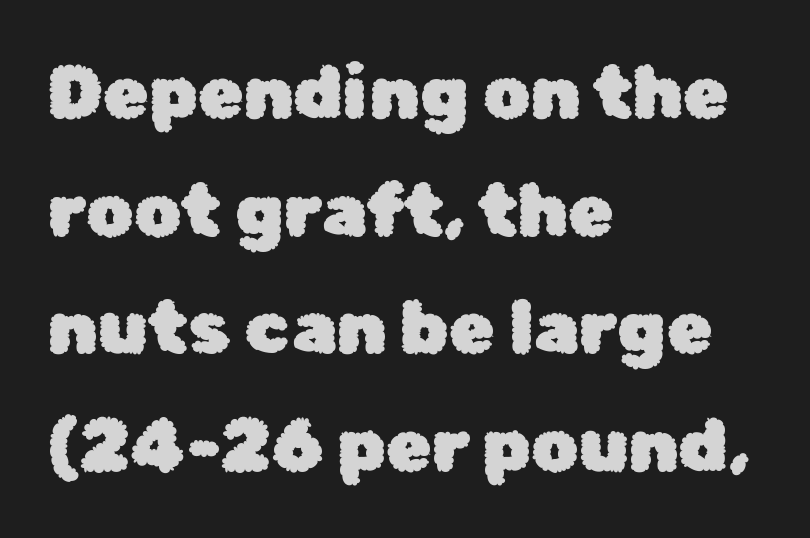
Q: Is the text italic (slanted)? A: No, it is upright.
Q: Is the typeface a serif or a sans-serif typeface? A: Sans-serif.
Q: Is the text underlined? A: No.
Q: How is the paragraph aligned? A: Left-aligned.
Q: Is the spacing between letters normal or unusually wide? A: Normal.
Q: Is the spacing between lines tight, normal or loose? A: Normal.
Q: Width (condensed, normal, or wide)? A: Normal.
Q: Stroke contrast? A: Low.
Q: x-height? A: Medium.
Q: Monospaced? A: No.
